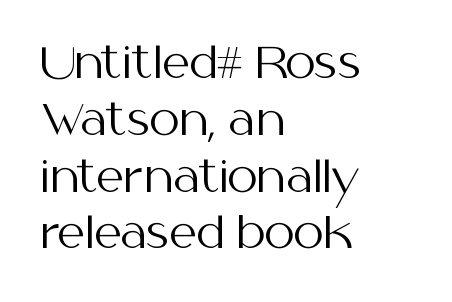
Horizontal bands of white between lines are of average thickness. Regarding serifs, this sample does without them. The horizontal fit of the characters is conventional and even. The font's upright variant was chosen for this text.
